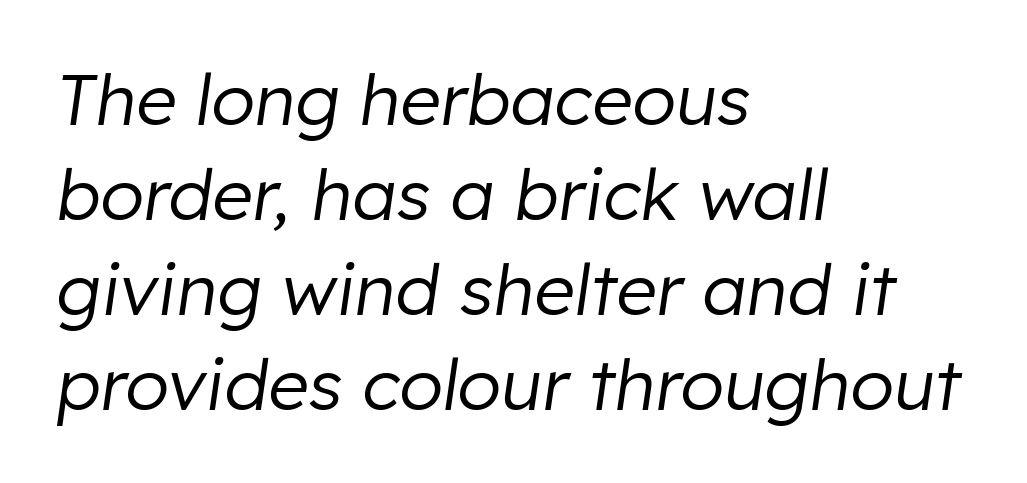
{"italic": "yes", "lean": "right", "slant_degrees": 8, "bold": "no", "weight": "regular", "width": "normal", "stroke_contrast": "low", "x_height": "medium", "monospaced": "no", "underline": "no", "align": "left", "line_spacing": "normal", "line_spacing_ratio": 1.34, "letter_spacing": "normal", "letter_spacing_em": 0.0, "glyph_px": 71}
